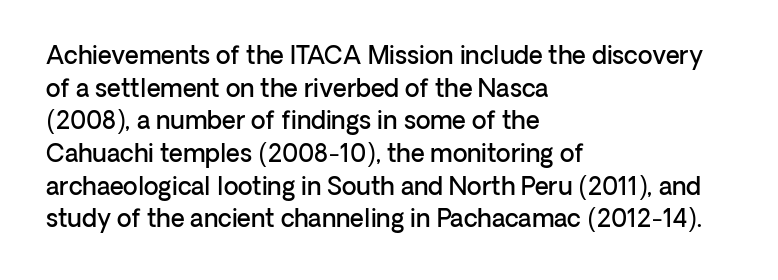
The image shows 24 px text type, upright; set left-aligned, normal line spacing (1.36x), normal letter spacing, not underlined.
